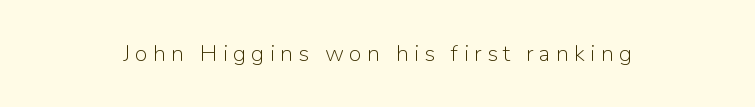
Between one letter and the next there's a generous, obvious gap. The glyphs are unaccompanied by any horizontal stroke below them. Heft: none added — not bold. Which margin do the lines hug? Neither — every line sits in the middle. Rendered with straight, roman letterforms.
